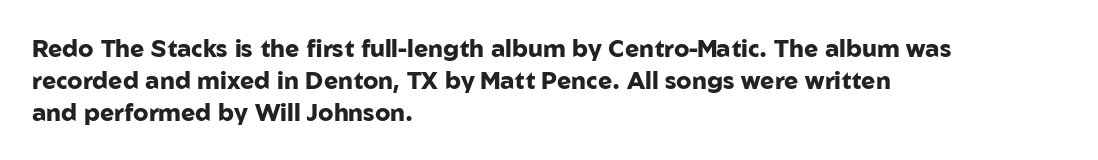
Q: Is the text bold? A: Yes.
Q: Is the text italic (slanted)? A: No, it is upright.
Q: Is the text underlined? A: No.
Q: How is the paragraph aligned? A: Left-aligned.
Q: Is the spacing between letters normal or unusually wide? A: Normal.
Q: Is the spacing between lines tight, normal or loose? A: Normal.
